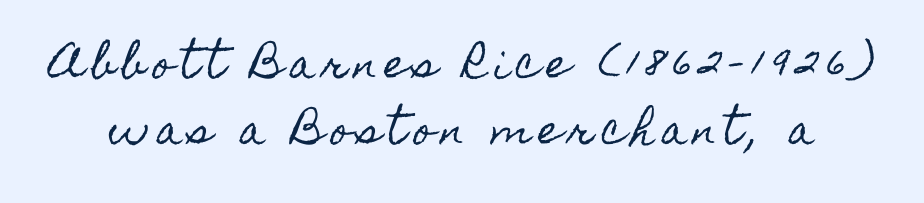
{"width": "condensed", "x_height": "small", "monospaced": "no", "underline": "no", "line_spacing": "normal", "line_spacing_ratio": 1.7, "glyph_px": 39}
